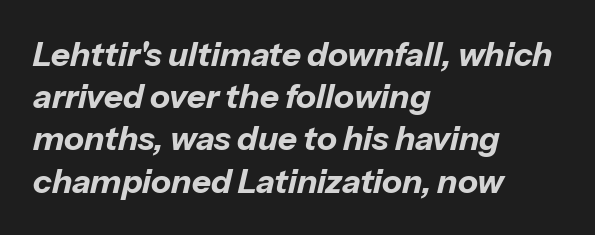
The image shows 33 px bold type, italic (leaning right); set left-aligned, normal line spacing (1.28x), normal letter spacing, not underlined; low stroke contrast and a medium x-height.
